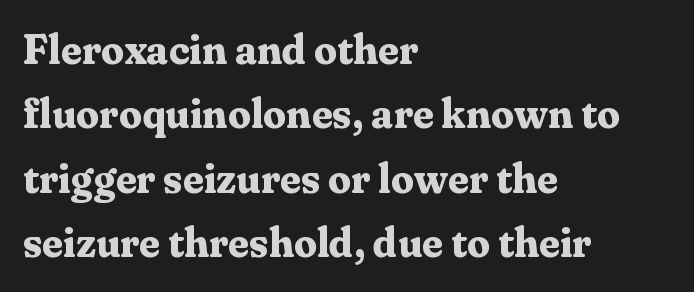
These lines are rendered in a variable-pitch font. Is there any slant? The stems are plumb. Heavy-handed strokes throughout: this text is bold. Visually the block forms a straight wall on the left and a jagged coastline on the right. The specimen omits any rule beneath the text block's lines. You can tell from the footed stems that serif type was used.
